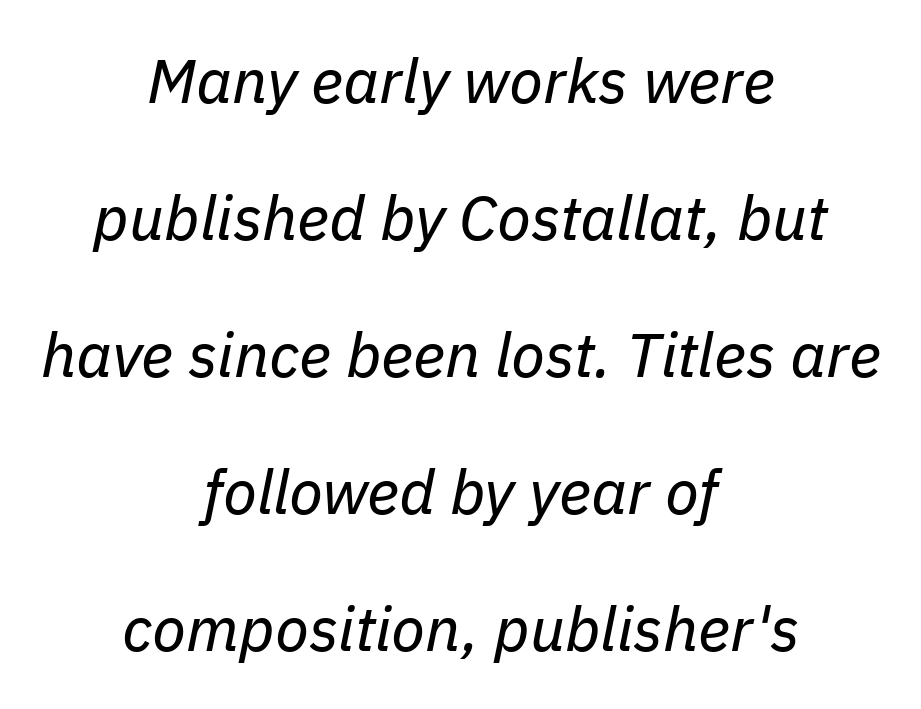
The designer dialed line spacing up above the default. Does the copy run flush right? No — it is centered line by line. The line texture is even and compact thanks to regular tracking. The text carries the slant typical of an italic or oblique font.
